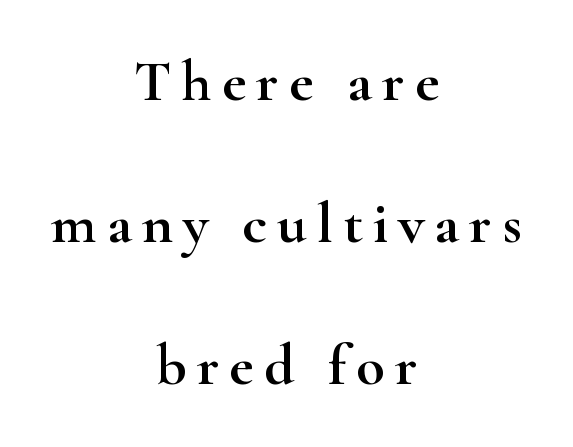
Quick note: underline off. A typesetter would mark this as roman, not italic. Reading down the column, the eye jumps a long way to each next line. The rendering shows small feet on the letterforms — a serif design. Does the copy run flush right? No — it is centered line by line.
